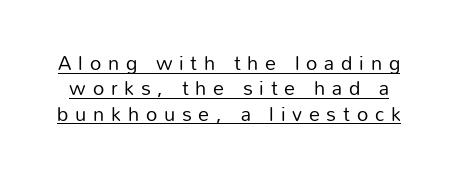
{"italic": "no", "bold": "no", "underline": "yes", "line_spacing": "tight", "line_spacing_ratio": 1.15, "letter_spacing": "wide", "letter_spacing_em": 0.31, "glyph_px": 22}
